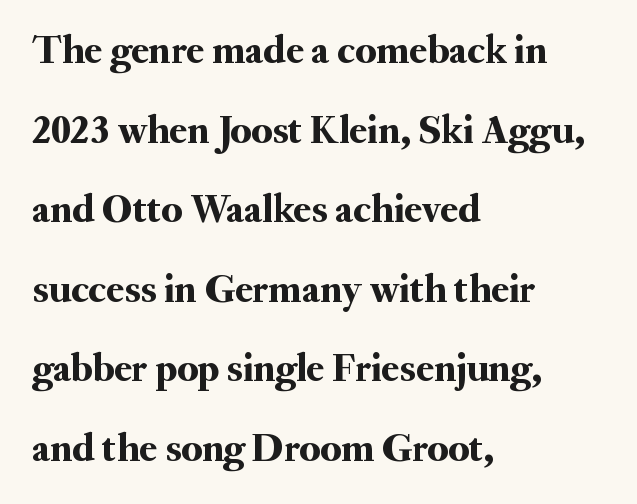
The image shows 41 px serif type, upright; set left-aligned, loose line spacing (1.94x), normal letter spacing, not underlined; medium stroke contrast and a small x-height.
